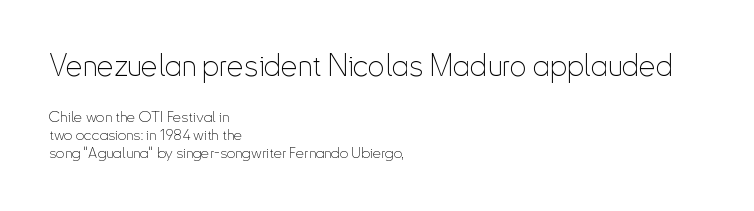
The image shows 30 px thin, condensed sans-serif type, upright; set left-aligned, line spacing 1.18x, normal letter spacing, not underlined; the first (top) block is 2.0x larger; low stroke contrast and a small x-height.
